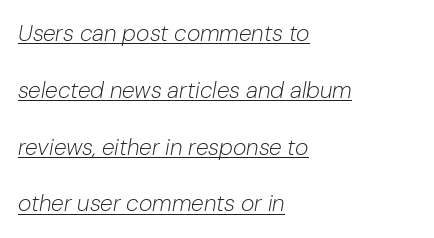
Every word sits above its own underline. What's the leading like? Stretched, with rows far apart. Is this a heavy cut? Hardly; it is regular or lighter. Italic? Definitely — the glyphs are oblique. You could call the tracking neutral — neither tight nor loose.
